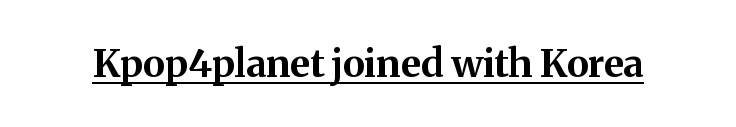
Q: Is the text bold? A: Yes.
Q: Is the text italic (slanted)? A: No, it is upright.
Q: Is the typeface a serif or a sans-serif typeface? A: Serif.
Q: Is the text underlined? A: Yes.
Q: Is the spacing between letters normal or unusually wide? A: Normal.
Q: Width (condensed, normal, or wide)? A: Normal.
Q: Stroke contrast? A: Medium.
Q: x-height? A: Medium.
Q: Monospaced? A: No.
